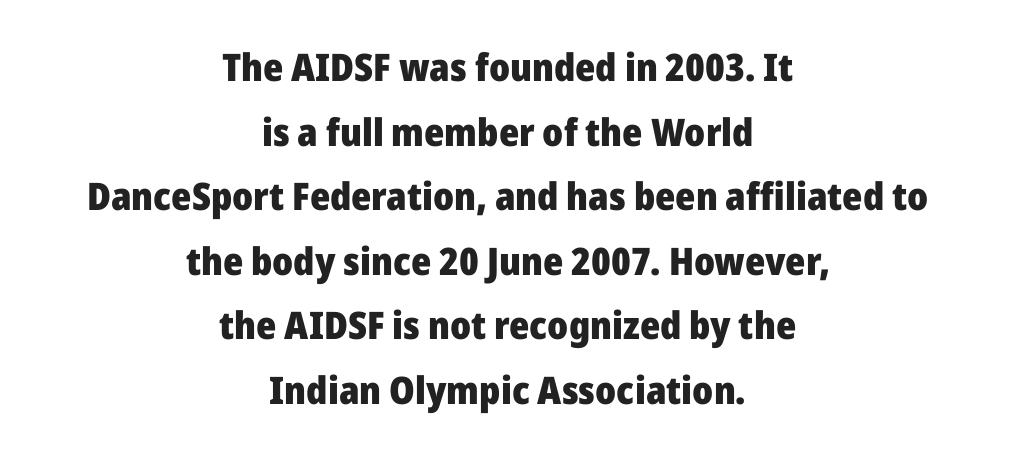
The text was rendered using a sans face with plain stroke endings. Ordinary non-slanted type is in use. The passage shown stacks its lines at a standard gap. This sample uses plain, unmodified letter spacing.
